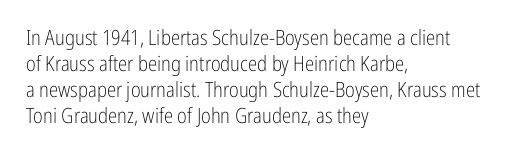
{"italic": "no", "bold": "no", "underline": "no", "align": "left", "line_spacing_ratio": 1.24, "letter_spacing": "normal", "letter_spacing_em": 0.0, "glyph_px": 21}
